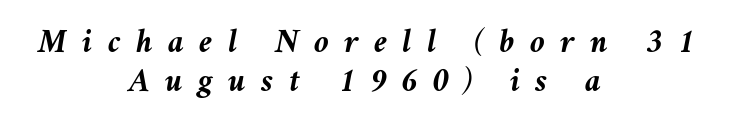
Q: Is the text bold? A: Yes.
Q: Is the text italic (slanted)? A: Yes, it leans right by about 11 degrees.
Q: Is the text underlined? A: No.
Q: How is the paragraph aligned? A: Centered.
Q: Is the spacing between letters normal or unusually wide? A: Unusually wide.
Q: Is the spacing between lines tight, normal or loose? A: Tight.
Q: Width (condensed, normal, or wide)? A: Normal.
Q: Stroke contrast? A: Medium.
Q: x-height? A: Medium.
Q: Monospaced? A: No.
